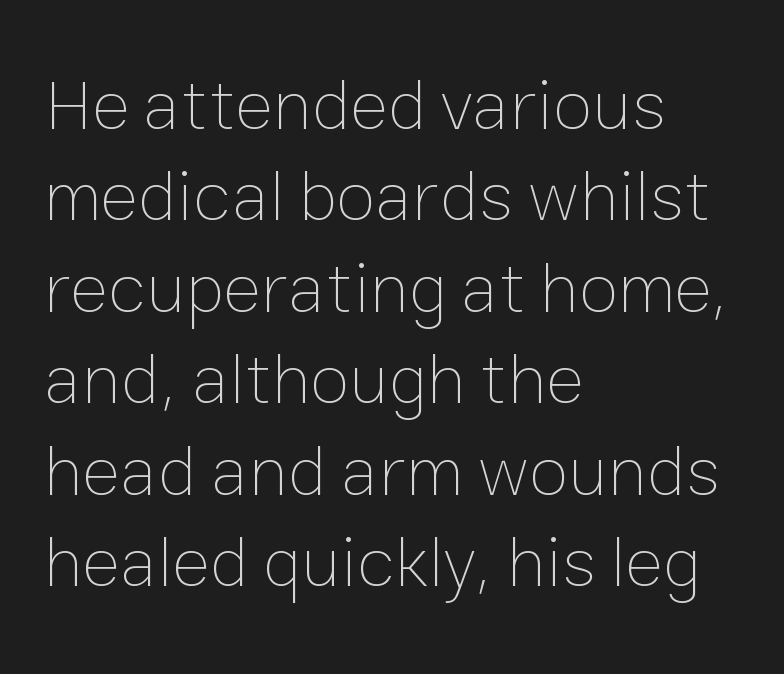
The image shows 72 px thin type, upright; set left-aligned, normal line spacing (1.27x), normal letter spacing, not underlined; low stroke contrast and a medium x-height.
